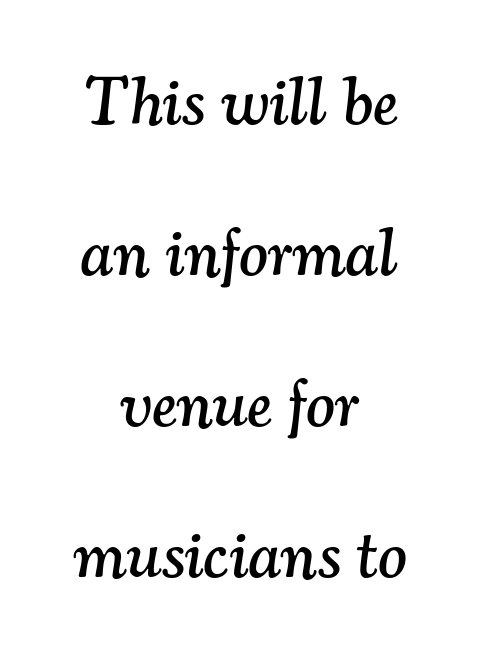
The image shows 68 px serif type, italic (leaning right); set centered, loose line spacing (2.22x), normal letter spacing, not underlined; medium stroke contrast and a small x-height.
